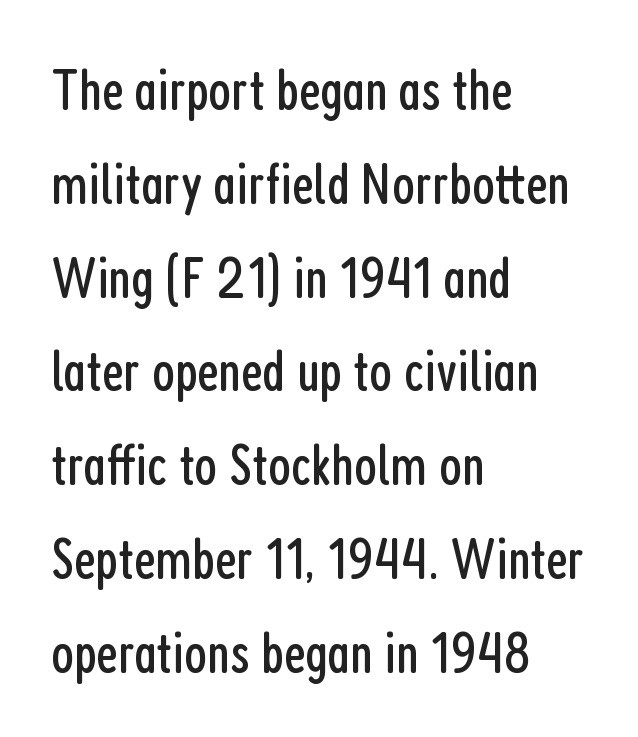
{"serif": "no", "italic": "no", "bold": "no", "weight": "regular", "width": "condensed", "stroke_contrast": "low", "x_height": "medium", "monospaced": "no", "underline": "no", "align": "left", "line_spacing": "normal", "line_spacing_ratio": 1.59, "letter_spacing": "normal", "letter_spacing_em": 0.0, "glyph_px": 59}
